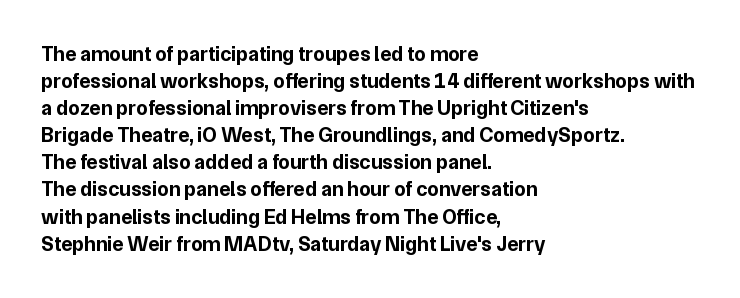
Q: Is the text bold? A: Yes.
Q: Is the text italic (slanted)? A: No, it is upright.
Q: Is the text underlined? A: No.
Q: How is the paragraph aligned? A: Left-aligned.
Q: Is the spacing between letters normal or unusually wide? A: Normal.
Q: Is the spacing between lines tight, normal or loose? A: Normal.
